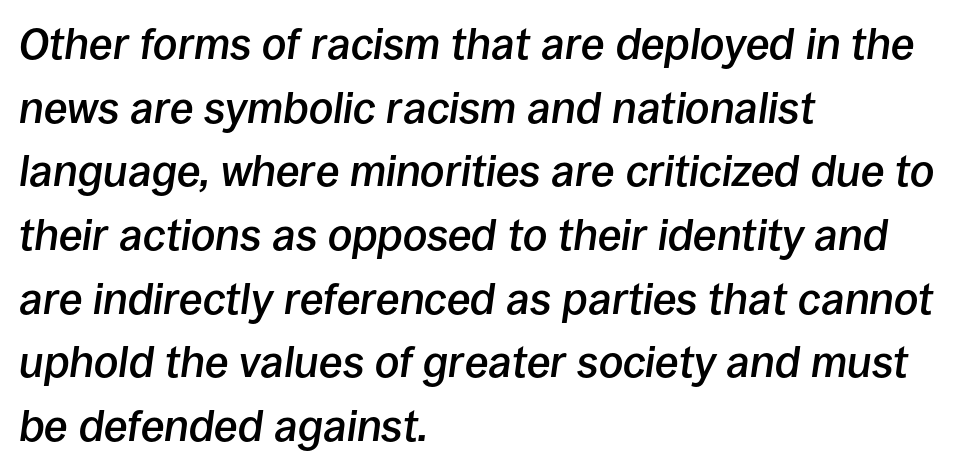
The image shows 43 px semibold type, italic (leaning right); set left-aligned, normal line spacing (1.48x), normal letter spacing, not underlined; low stroke contrast and a large x-height.
